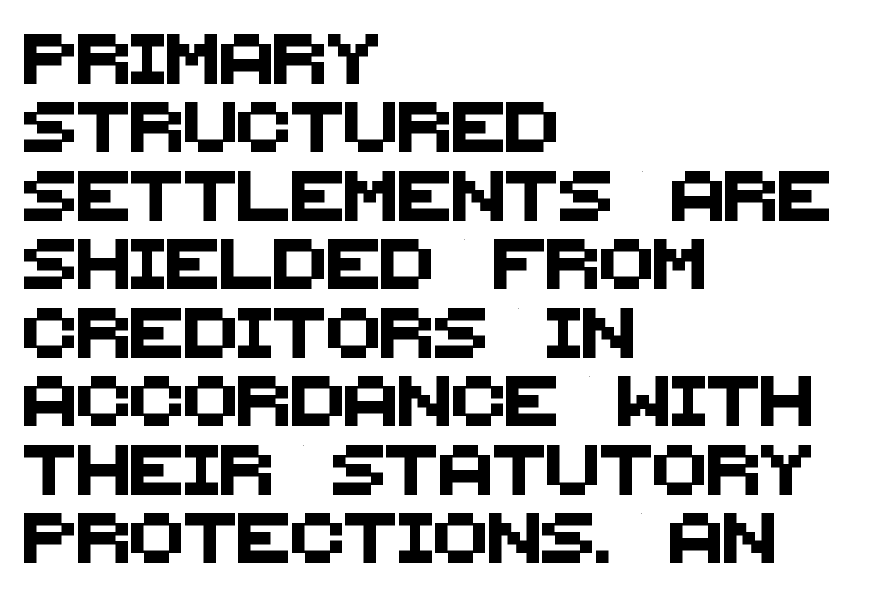
Q: Is the typeface a serif or a sans-serif typeface? A: Sans-serif.
Q: Is the text underlined? A: No.
Q: How is the paragraph aligned? A: Left-aligned.
Q: Is the spacing between letters normal or unusually wide? A: Normal.
Q: Is the spacing between lines tight, normal or loose? A: Normal.
Q: Width (condensed, normal, or wide)? A: Normal.
Q: Stroke contrast? A: Medium.
Q: x-height? A: Large.
Q: Monospaced? A: No.
